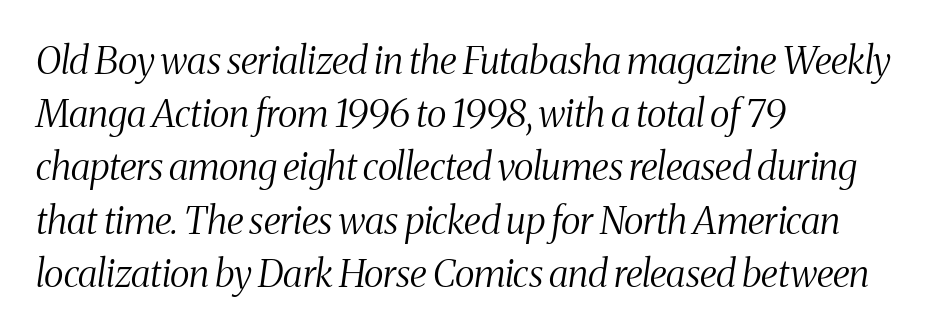
This sample uses an oblique cut, with every glyph tilted off the vertical. Does extra space separate the letters? No, they use regular spacing. Reading down the column, the eye jumps a familiar distance to each next line. Little horizontal feet cap the strokes, marking this as serif type. Here the designer chose a conventional face with non-uniform glyph widths. Just letters on the line, the space beneath them empty.
